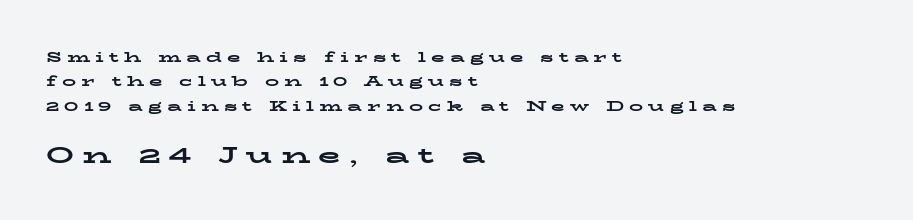
{"italic": "no", "bold": "yes", "underline": "no", "align": "left", "line_spacing_ratio": 1.74, "letter_spacing": "wide", "letter_spacing_em": 0.37, "larger_block": "second", "size_ratio": 1.64, "glyph_px": 23}
